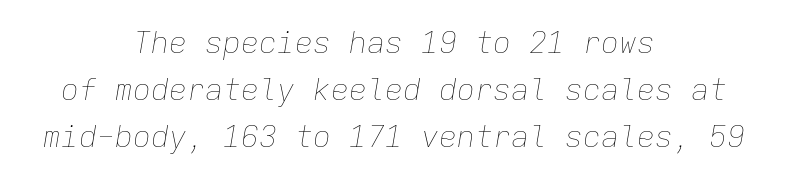
{"italic": "yes", "lean": "right", "slant_degrees": 9, "bold": "no", "weight": "thin", "width": "normal", "stroke_contrast": "low", "x_height": "medium", "monospaced": "yes", "underline": "no", "align": "center", "line_spacing": "normal", "line_spacing_ratio": 1.57, "letter_spacing": "normal", "letter_spacing_em": 0.0, "glyph_px": 30}
